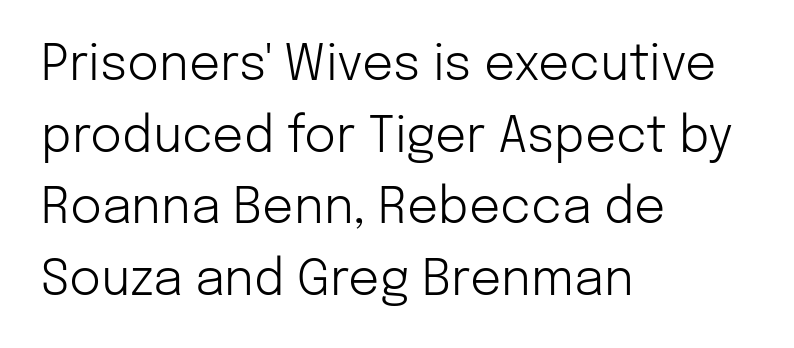
Q: Is the text bold? A: No.
Q: Is the text italic (slanted)? A: No, it is upright.
Q: Is the typeface a serif or a sans-serif typeface? A: Sans-serif.
Q: Is the text underlined? A: No.
Q: How is the paragraph aligned? A: Left-aligned.
Q: Is the spacing between letters normal or unusually wide? A: Normal.
Q: Is the spacing between lines tight, normal or loose? A: Normal.
Q: Width (condensed, normal, or wide)? A: Normal.
Q: Stroke contrast? A: Low.
Q: x-height? A: Medium.
Q: Monospaced? A: No.
